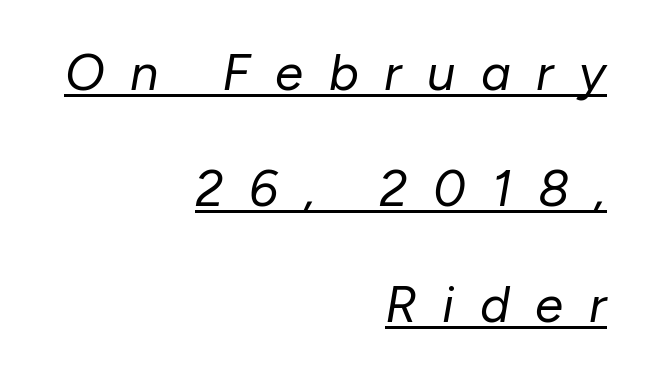
Vertical stems look standard width or narrower in stroke. Think of a printed novel: that variable character pitch is what you see here. Short and long lines alike share a common ending point at right. Widely set lines give the paragraph a tall, airy silhouette.
